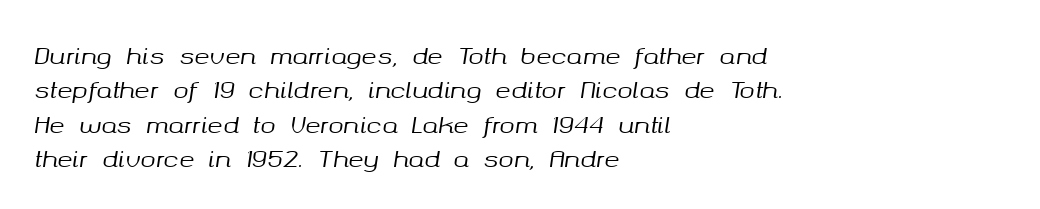
Q: Is the text italic (slanted)? A: Yes, it leans right by about 8 degrees.
Q: Is the text underlined? A: No.
Q: How is the paragraph aligned? A: Left-aligned.
Q: Is the spacing between letters normal or unusually wide? A: Normal.
Q: Is the spacing between lines tight, normal or loose? A: Normal.
